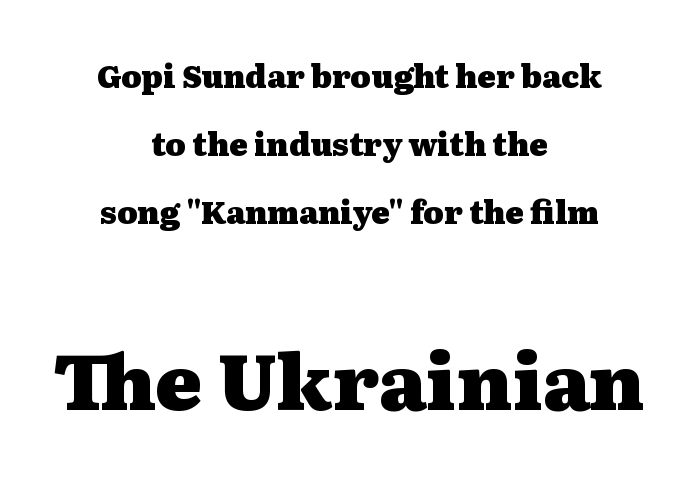
The image shows 77 px heavy, wide serif type, upright; set centered, loose line spacing (2.19x), normal letter spacing, not underlined; the second (bottom) block is 2.48x larger; medium stroke contrast and a medium x-height.
